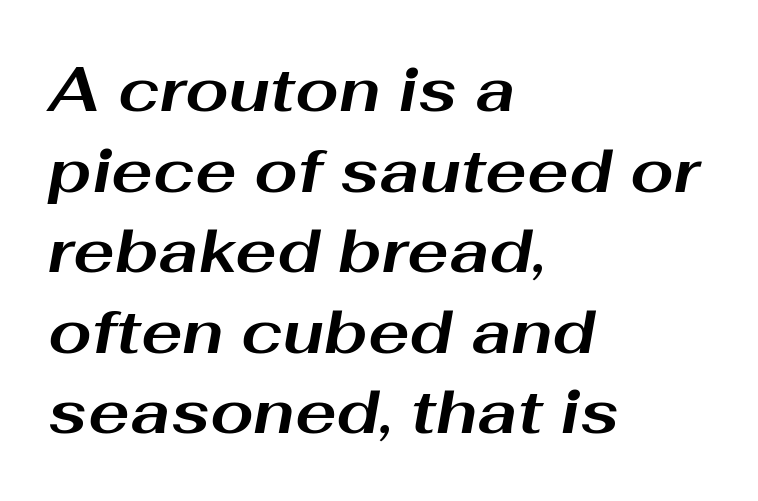
The image shows 62 px bold, wide type, italic (leaning right); set left-aligned, normal line spacing (1.3x), normal letter spacing, not underlined; medium stroke contrast and a medium x-height.
